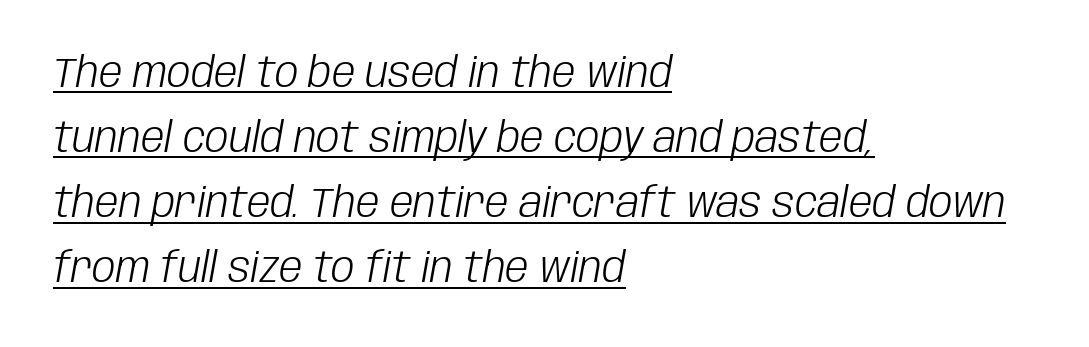
{"italic": "yes", "lean": "right", "slant_degrees": 10, "bold": "no", "weight": "light", "width": "condensed", "stroke_contrast": "low", "x_height": "large", "monospaced": "no", "underline": "yes", "align": "left", "line_spacing": "normal", "line_spacing_ratio": 1.55, "letter_spacing": "normal", "letter_spacing_em": 0.0, "glyph_px": 42}
